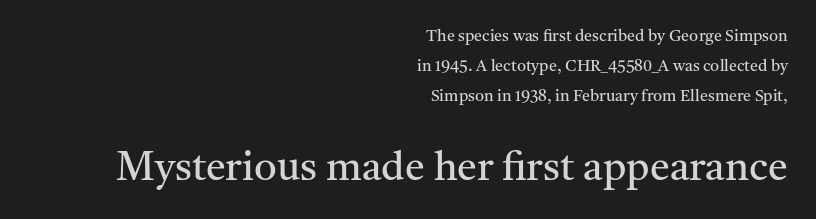
Q: Is the text bold? A: No.
Q: Is the text italic (slanted)? A: No, it is upright.
Q: Is the typeface a serif or a sans-serif typeface? A: Serif.
Q: Is the text underlined? A: No.
Q: How is the paragraph aligned? A: Right-aligned.
Q: Is the spacing between letters normal or unusually wide? A: Normal.
Q: Which block of text is set in a larger size, the first (top) or the second (bottom)? A: The second (bottom) one.
Q: Width (condensed, normal, or wide)? A: Normal.
Q: Stroke contrast? A: Medium.
Q: x-height? A: Medium.
Q: Monospaced? A: No.
